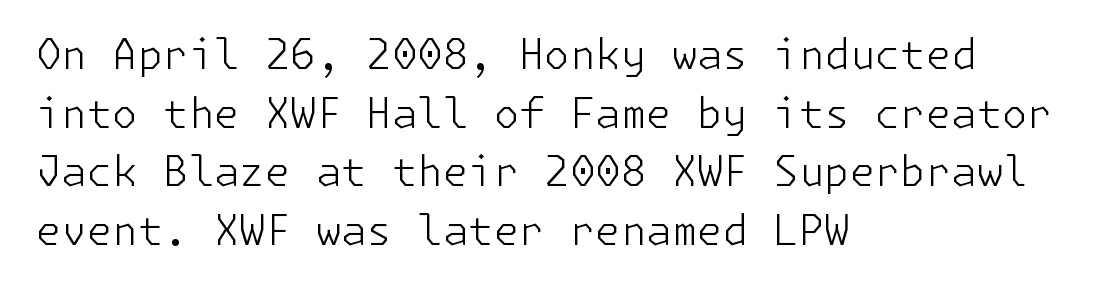
Q: Is the text bold? A: No.
Q: Is the text italic (slanted)? A: No, it is upright.
Q: Is the typeface a serif or a sans-serif typeface? A: Sans-serif.
Q: Is the text underlined? A: No.
Q: How is the paragraph aligned? A: Left-aligned.
Q: Is the spacing between letters normal or unusually wide? A: Normal.
Q: Is the spacing between lines tight, normal or loose? A: Normal.
Q: Width (condensed, normal, or wide)? A: Normal.
Q: Stroke contrast? A: Low.
Q: x-height? A: Medium.
